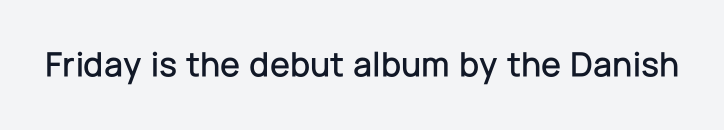
Q: Is the text italic (slanted)? A: No, it is upright.
Q: Is the typeface a serif or a sans-serif typeface? A: Sans-serif.
Q: Is the text underlined? A: No.
Q: Is the spacing between letters normal or unusually wide? A: Normal.
Q: Width (condensed, normal, or wide)? A: Normal.
Q: Stroke contrast? A: Low.
Q: x-height? A: Medium.
Q: Monospaced? A: No.
